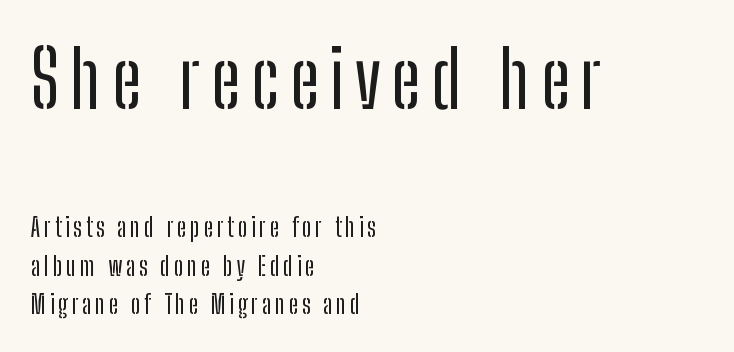
The letters in the upper block stand taller than those in the block below. Notice how the passage keeps a crisp vertical edge on the left only. Any mark beneath the type? The region is blank. Unlike italic type, these characters show no tilt at all.
